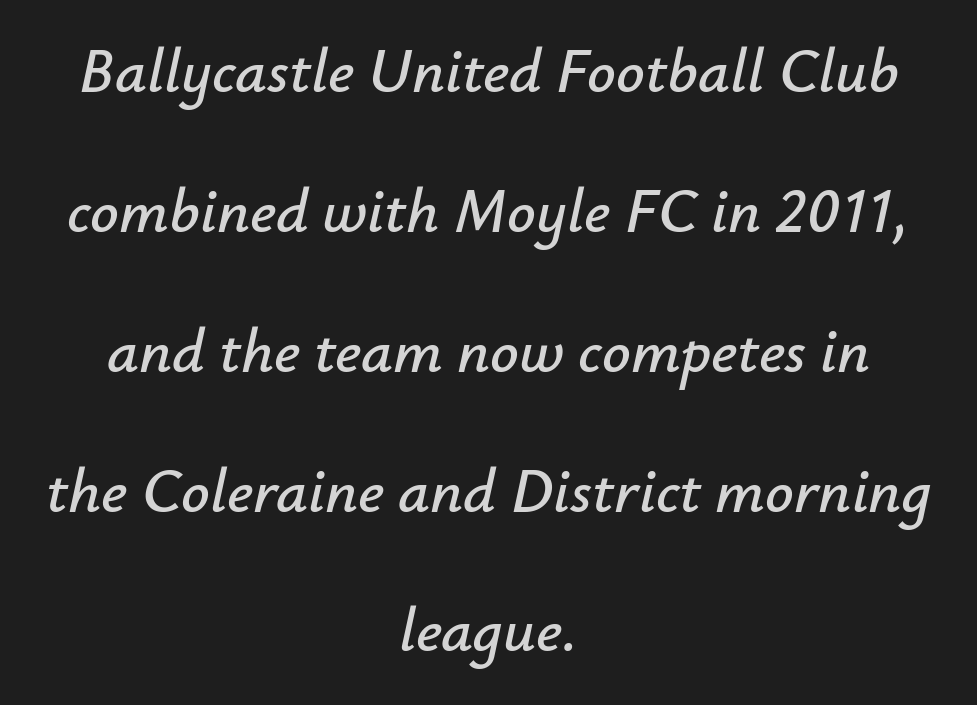
{"italic": "yes", "lean": "right", "slant_degrees": 12, "width": "normal", "stroke_contrast": "low", "x_height": "small", "monospaced": "no", "underline": "no", "align": "center", "line_spacing": "loose", "line_spacing_ratio": 2.22, "letter_spacing": "normal", "letter_spacing_em": 0.0, "glyph_px": 63}
